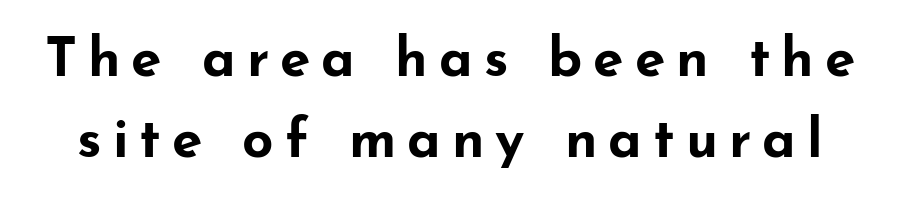
{"serif": "no", "italic": "no", "bold": "yes", "weight": "bold", "width": "wide", "stroke_contrast": "low", "x_height": "small", "monospaced": "no", "underline": "no", "line_spacing": "normal", "line_spacing_ratio": 1.48, "letter_spacing": "wide", "letter_spacing_em": 0.2, "glyph_px": 55}
